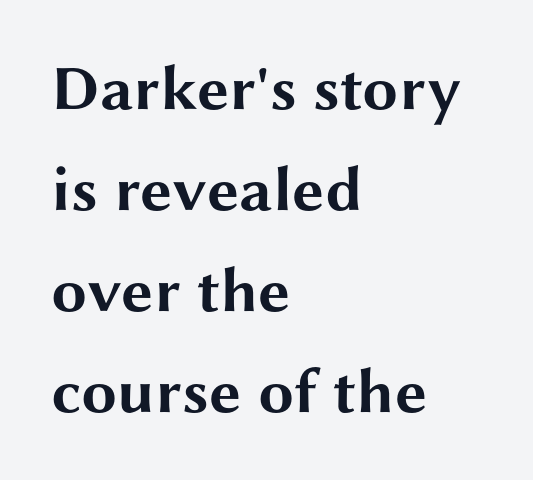
{"serif": "no", "italic": "no", "bold": "yes", "weight": "bold", "width": "wide", "stroke_contrast": "medium", "x_height": "medium", "monospaced": "no", "underline": "no", "align": "left", "line_spacing": "normal", "line_spacing_ratio": 1.58, "letter_spacing": "normal", "letter_spacing_em": 0.0, "glyph_px": 64}
